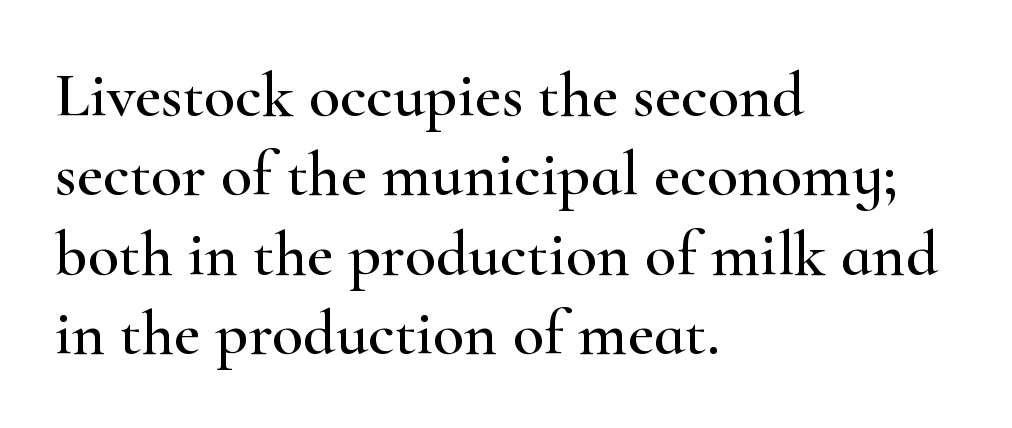
{"serif": "yes", "italic": "no", "width": "wide", "stroke_contrast": "high", "x_height": "small", "monospaced": "no", "underline": "no", "align": "left", "line_spacing_ratio": 1.24, "letter_spacing": "normal", "letter_spacing_em": 0.0, "glyph_px": 64}
